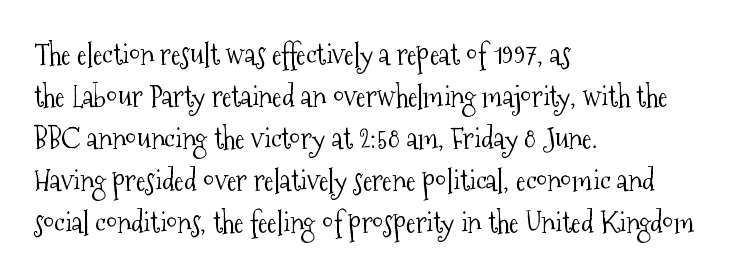
Q: Is the text bold? A: No.
Q: Is the text italic (slanted)? A: No, it is upright.
Q: Is the typeface a serif or a sans-serif typeface? A: Serif.
Q: Is the text underlined? A: No.
Q: How is the paragraph aligned? A: Left-aligned.
Q: Is the spacing between letters normal or unusually wide? A: Normal.
Q: Is the spacing between lines tight, normal or loose? A: Normal.
Q: Width (condensed, normal, or wide)? A: Condensed.
Q: Stroke contrast? A: Medium.
Q: x-height? A: Medium.
Q: Monospaced? A: No.
